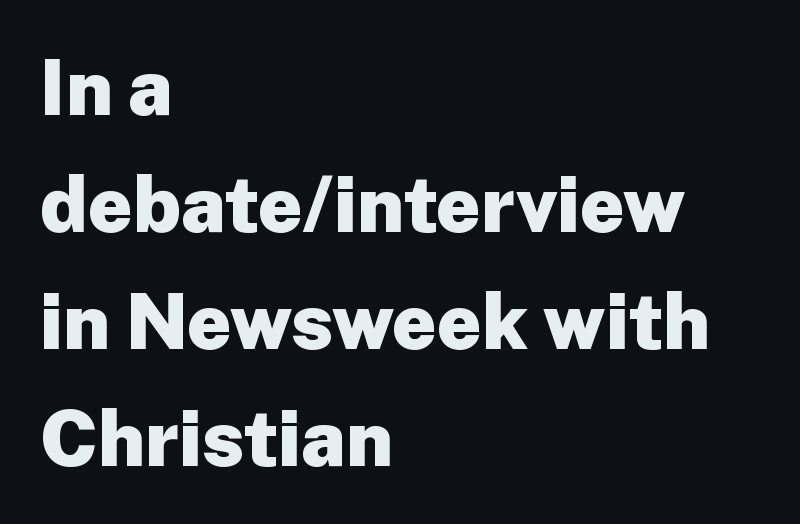
The designer went with a sans here, leaving each stem footless. Compared with typical body copy, the letter spacing here is the same. One-word summary of the alignment: left. Students, observe: this is what conventionally led text looks like. Unmarked baselines from the first word to the last.
